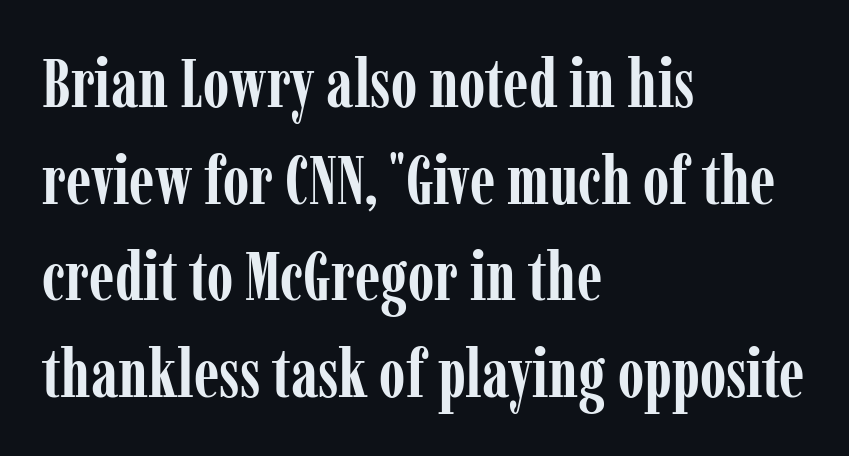
Q: Is the text bold? A: Yes.
Q: Is the text italic (slanted)? A: No, it is upright.
Q: Is the typeface a serif or a sans-serif typeface? A: Serif.
Q: Is the text underlined? A: No.
Q: How is the paragraph aligned? A: Left-aligned.
Q: Is the spacing between letters normal or unusually wide? A: Normal.
Q: Is the spacing between lines tight, normal or loose? A: Normal.
Q: Width (condensed, normal, or wide)? A: Condensed.
Q: Stroke contrast? A: Low.
Q: x-height? A: Medium.
Q: Monospaced? A: No.
